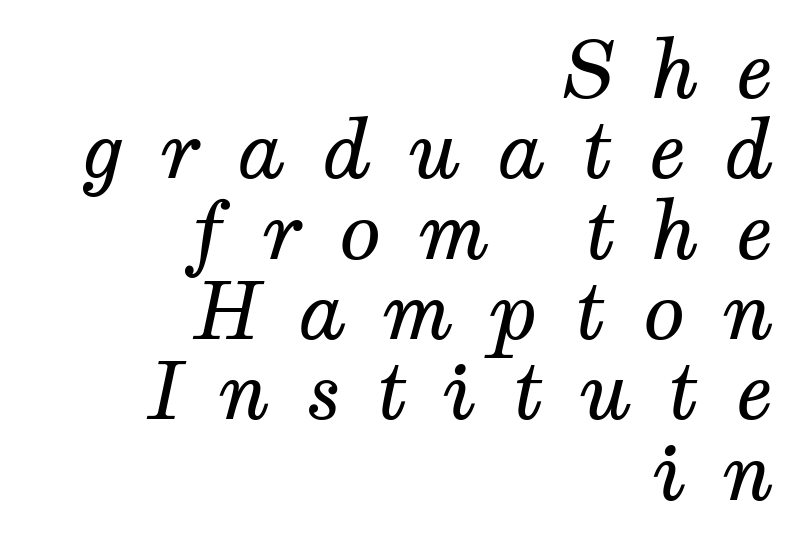
These lines are composed in type with serifs. Unbolded letterforms with no extra heft. Casual observation: everything's shoved over to the right. The glyphs look as if they've been sheared to an angle.
